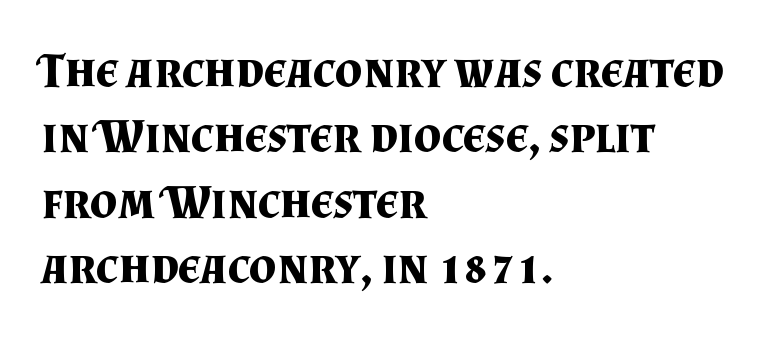
The baseline area is clear. A serif font was chosen for this passage. When letters stand straight like this, we call the style roman or upright. Short note: letters normally spaced. Each line starts at the same left margin while the right side varies.
